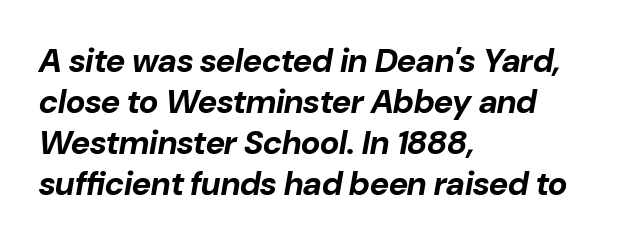
The image shows 33 px bold type, italic (leaning right); set left-aligned, line spacing 1.24x, normal letter spacing, not underlined; low stroke contrast and a medium x-height.
